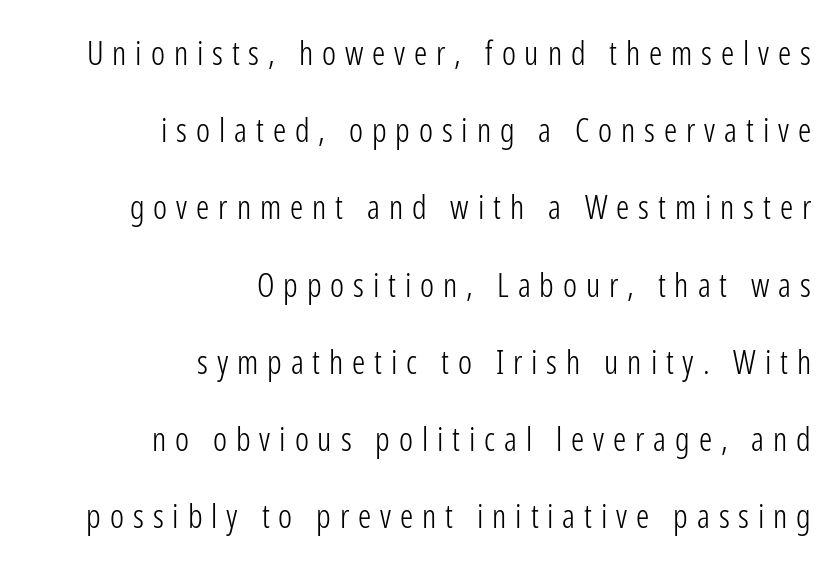
{"serif": "no", "italic": "no", "bold": "no", "weight": "light", "width": "condensed", "stroke_contrast": "low", "x_height": "medium", "monospaced": "no", "underline": "no", "align": "right", "line_spacing": "loose", "line_spacing_ratio": 2.34, "letter_spacing": "wide", "letter_spacing_em": 0.27, "glyph_px": 33}
